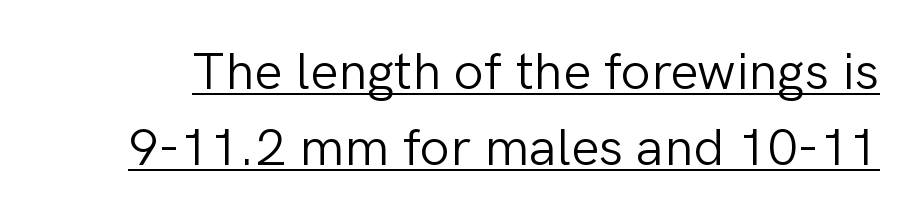
{"serif": "no", "italic": "no", "bold": "no", "weight": "light", "width": "normal", "stroke_contrast": "low", "x_height": "medium", "monospaced": "no", "underline": "yes", "line_spacing": "normal", "line_spacing_ratio": 1.43, "letter_spacing": "normal", "letter_spacing_em": 0.0, "glyph_px": 53}
